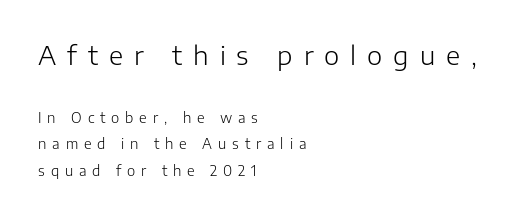
Q: Is the text bold? A: No.
Q: Is the text italic (slanted)? A: No, it is upright.
Q: Is the text underlined? A: No.
Q: How is the paragraph aligned? A: Left-aligned.
Q: Is the spacing between letters normal or unusually wide? A: Unusually wide.
Q: Which block of text is set in a larger size, the first (top) or the second (bottom)? A: The first (top) one.
